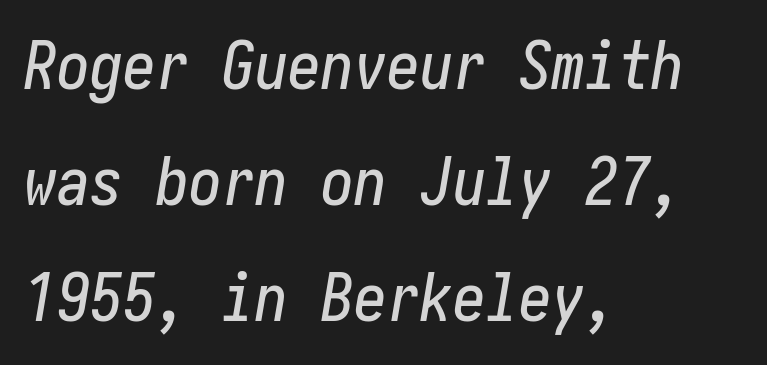
Q: Is the text italic (slanted)? A: Yes, it leans right by about 10 degrees.
Q: Is the text underlined? A: No.
Q: How is the paragraph aligned? A: Left-aligned.
Q: Is the spacing between letters normal or unusually wide? A: Normal.
Q: Width (condensed, normal, or wide)? A: Condensed.
Q: Stroke contrast? A: Low.
Q: x-height? A: Medium.
